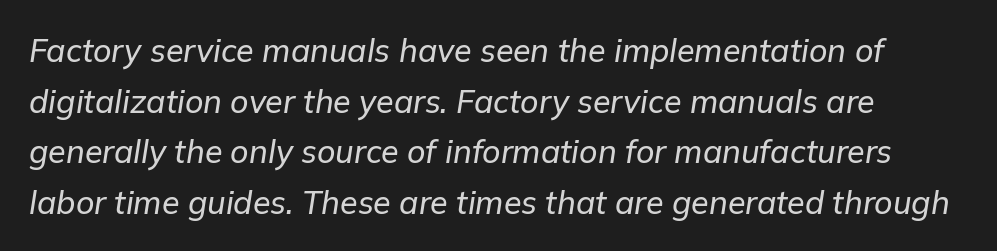
The image shows 32 px text type, italic (leaning right); set normal line spacing (1.58x), normal letter spacing, not underlined; low stroke contrast and a medium x-height.
